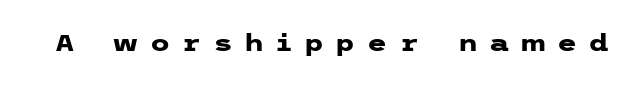
{"italic": "no", "bold": "yes", "underline": "no", "letter_spacing": "wide", "letter_spacing_em": 0.5, "glyph_px": 23}
